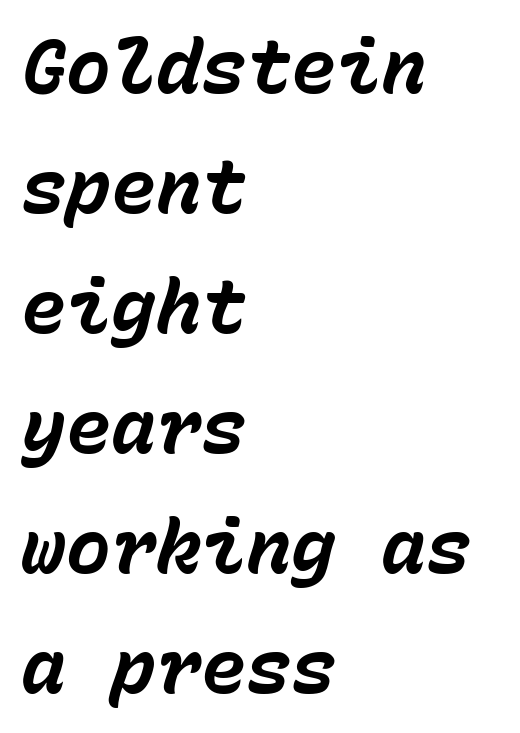
Q: Is the text bold? A: Yes.
Q: Is the text italic (slanted)? A: Yes, it leans right by about 15 degrees.
Q: Is the text underlined? A: No.
Q: How is the paragraph aligned? A: Left-aligned.
Q: Is the spacing between letters normal or unusually wide? A: Normal.
Q: Is the spacing between lines tight, normal or loose? A: Normal.
Q: Width (condensed, normal, or wide)? A: Normal.
Q: Stroke contrast? A: Low.
Q: x-height? A: Medium.
Q: Monospaced? A: Yes.
